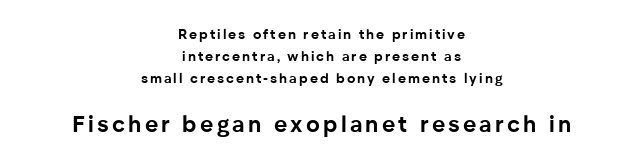
Q: Is the text bold? A: Yes.
Q: Is the text italic (slanted)? A: No, it is upright.
Q: Is the text underlined? A: No.
Q: How is the paragraph aligned? A: Centered.
Q: Is the spacing between lines tight, normal or loose? A: Normal.
Q: Which block of text is set in a larger size, the first (top) or the second (bottom)? A: The second (bottom) one.
